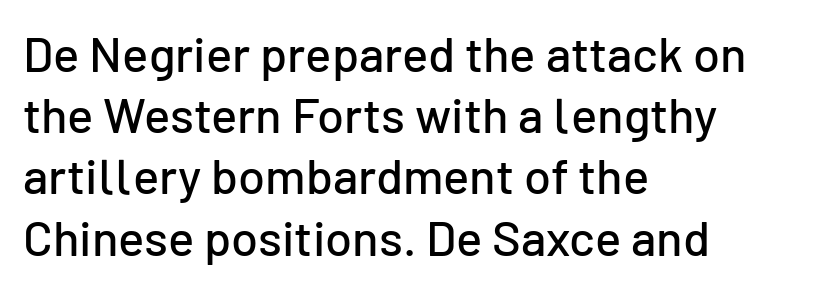
Q: Is the text italic (slanted)? A: No, it is upright.
Q: Is the typeface a serif or a sans-serif typeface? A: Sans-serif.
Q: Is the text underlined? A: No.
Q: How is the paragraph aligned? A: Left-aligned.
Q: Is the spacing between letters normal or unusually wide? A: Normal.
Q: Is the spacing between lines tight, normal or loose? A: Normal.
Q: Width (condensed, normal, or wide)? A: Normal.
Q: Stroke contrast? A: Low.
Q: x-height? A: Medium.
Q: Monospaced? A: No.
